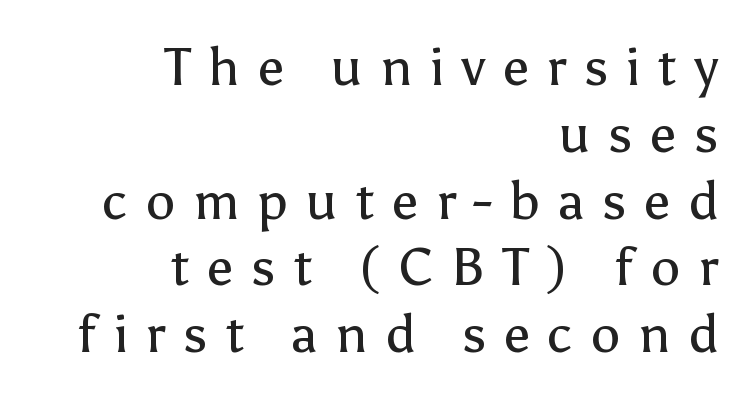
Q: Is the text bold? A: No.
Q: Is the text italic (slanted)? A: No, it is upright.
Q: Is the typeface a serif or a sans-serif typeface? A: Sans-serif.
Q: Is the text underlined? A: No.
Q: How is the paragraph aligned? A: Right-aligned.
Q: Is the spacing between letters normal or unusually wide? A: Unusually wide.
Q: Is the spacing between lines tight, normal or loose? A: Normal.
Q: Width (condensed, normal, or wide)? A: Normal.
Q: Stroke contrast? A: Low.
Q: x-height? A: Medium.
Q: Monospaced? A: No.
